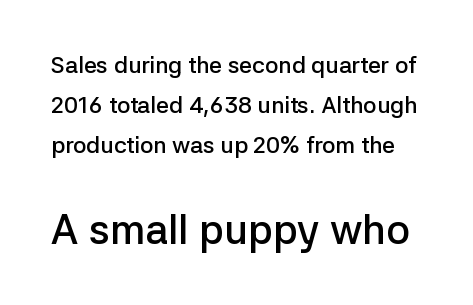
{"serif": "no", "italic": "no", "bold": "semi", "weight": "semibold", "width": "normal", "stroke_contrast": "low", "x_height": "medium", "monospaced": "no", "underline": "no", "line_spacing_ratio": 1.74, "letter_spacing": "normal", "letter_spacing_em": 0.0, "larger_block": "second", "size_ratio": 1.78, "glyph_px": 41}
